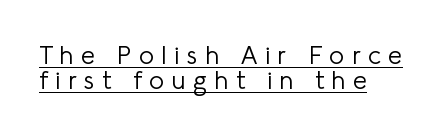
Q: Is the text bold? A: No.
Q: Is the text italic (slanted)? A: No, it is upright.
Q: Is the text underlined? A: Yes.
Q: How is the paragraph aligned? A: Left-aligned.
Q: Is the spacing between letters normal or unusually wide? A: Unusually wide.
Q: Is the spacing between lines tight, normal or loose? A: Tight.
